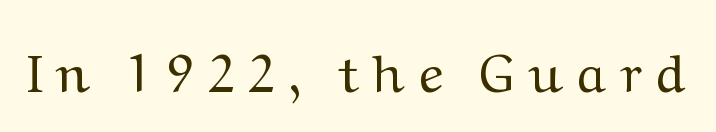
Q: Is the text bold? A: No.
Q: Is the text italic (slanted)? A: No, it is upright.
Q: Is the typeface a serif or a sans-serif typeface? A: Serif.
Q: Is the text underlined? A: No.
Q: Is the spacing between letters normal or unusually wide? A: Unusually wide.
Q: Width (condensed, normal, or wide)? A: Wide.
Q: Stroke contrast? A: Medium.
Q: x-height? A: Medium.
Q: Monospaced? A: No.
